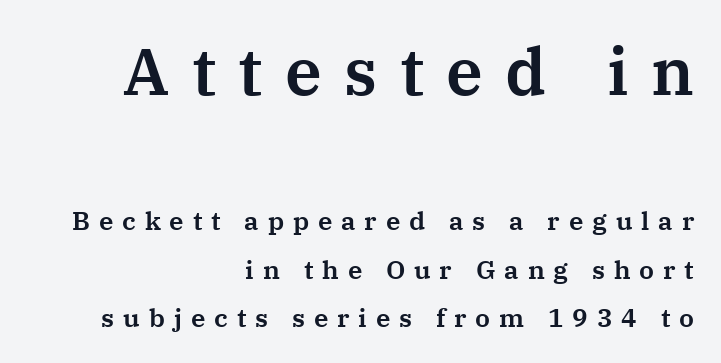
The image shows 66 px serif type, upright; set right-aligned, line spacing 1.87x, unusually wide letter spacing (+0.34 em), not underlined; the first (top) block is 2.54x larger; medium stroke contrast and a medium x-height.
